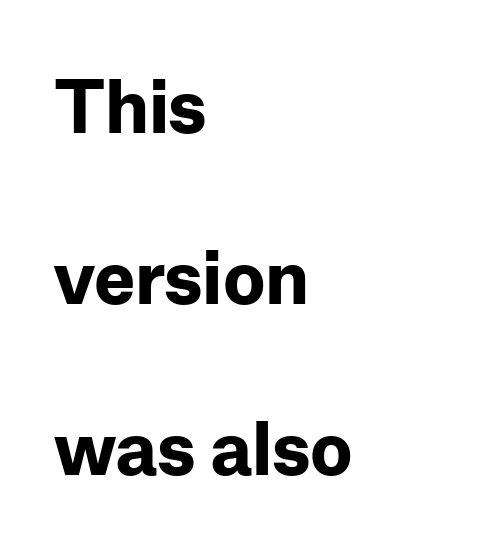
The image shows 77 px bold sans-serif type, upright; set left-aligned, loose line spacing (2.22x), normal letter spacing, not underlined; low stroke contrast and a medium x-height.
